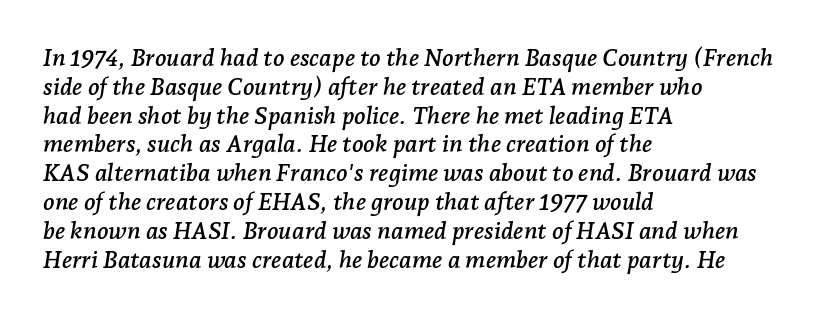
{"italic": "yes", "lean": "right", "slant_degrees": 7, "underline": "no", "align": "left", "line_spacing_ratio": 1.2, "letter_spacing": "normal", "letter_spacing_em": 0.0, "glyph_px": 24}
